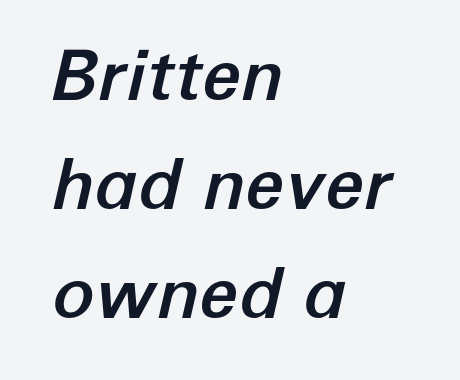
{"italic": "yes", "lean": "right", "slant_degrees": 12, "width": "normal", "stroke_contrast": "low", "x_height": "medium", "monospaced": "no", "underline": "no", "align": "left", "line_spacing": "normal", "line_spacing_ratio": 1.56, "letter_spacing": "normal", "letter_spacing_em": 0.0, "glyph_px": 70}
